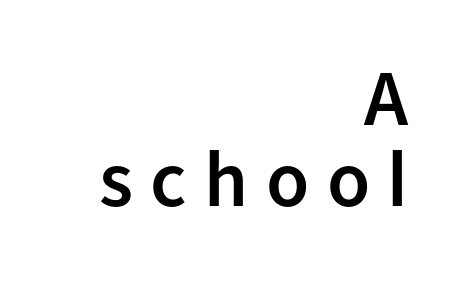
{"serif": "no", "italic": "no", "bold": "semi", "weight": "semibold", "width": "normal", "stroke_contrast": "low", "x_height": "medium", "monospaced": "no", "underline": "no", "align": "right", "line_spacing": "tight", "line_spacing_ratio": 1.02, "letter_spacing": "wide", "letter_spacing_em": 0.22, "glyph_px": 79}
